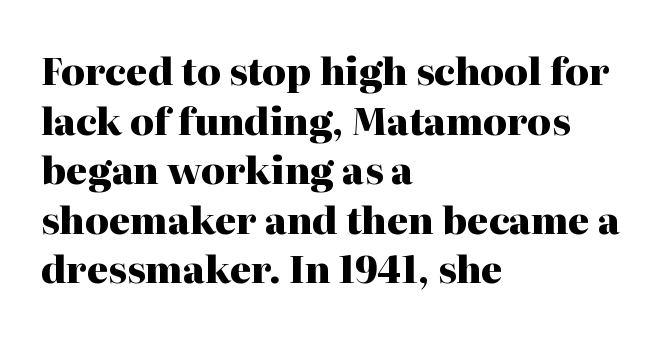
Horizontal bands of white between lines are of average thickness. How are the letters spaced? Ordinarily, with no added tracking. Nope, not italic — everything's standing straight. The passage shown is not underscored anywhere.
